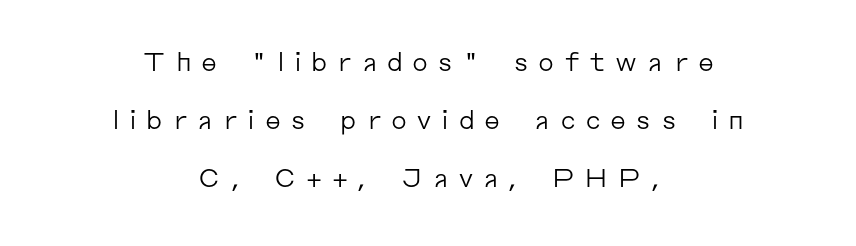
The image shows 25 px text type, upright; set centered, loose line spacing (2.32x), unusually wide letter spacing (+0.37 em), not underlined.
